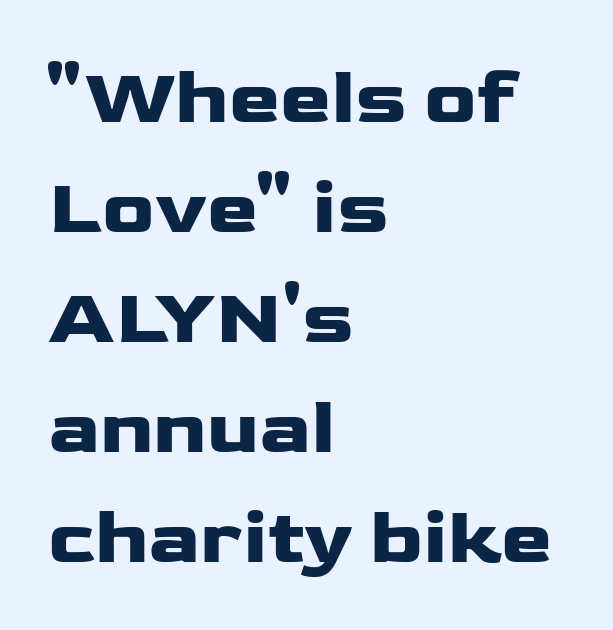
{"serif": "no", "italic": "no", "width": "wide", "stroke_contrast": "low", "x_height": "medium", "monospaced": "no", "underline": "no", "align": "left", "line_spacing": "normal", "line_spacing_ratio": 1.43, "letter_spacing": "normal", "letter_spacing_em": 0.0, "glyph_px": 77}
